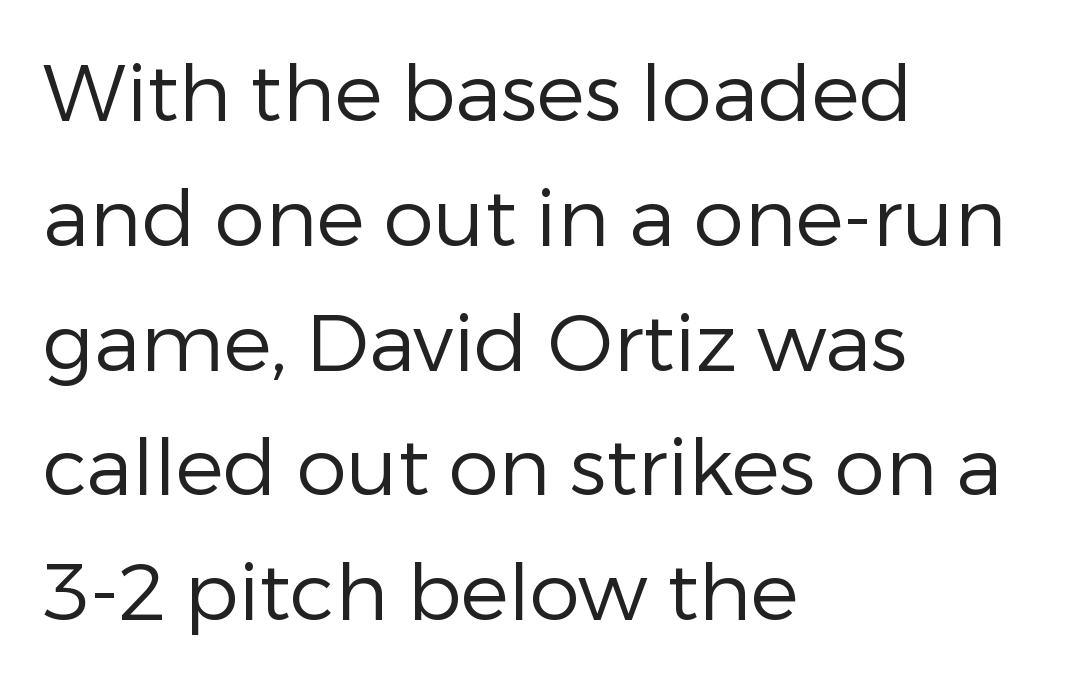
{"serif": "no", "italic": "no", "bold": "no", "weight": "regular", "width": "normal", "stroke_contrast": "low", "x_height": "medium", "monospaced": "no", "underline": "no", "align": "left", "line_spacing": "normal", "line_spacing_ratio": 1.56, "letter_spacing": "normal", "letter_spacing_em": 0.0, "glyph_px": 80}
